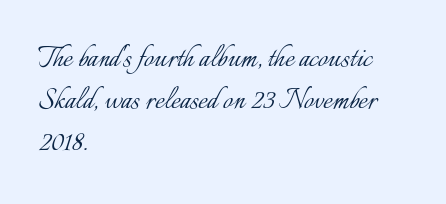
Q: Is the text bold? A: No.
Q: Is the text italic (slanted)? A: Yes.
Q: Is the text underlined? A: No.
Q: How is the paragraph aligned? A: Left-aligned.
Q: Is the spacing between letters normal or unusually wide? A: Normal.
Q: Width (condensed, normal, or wide)? A: Normal.
Q: Stroke contrast? A: Low.
Q: x-height? A: Small.
Q: Monospaced? A: No.
